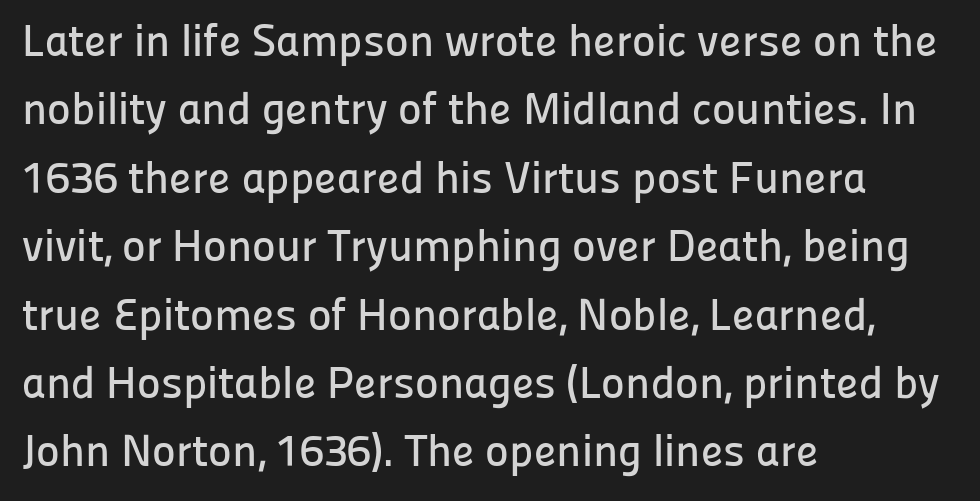
The image shows 45 px sans-serif type, upright; set left-aligned, normal line spacing (1.52x), normal letter spacing, not underlined; low stroke contrast and a medium x-height.
